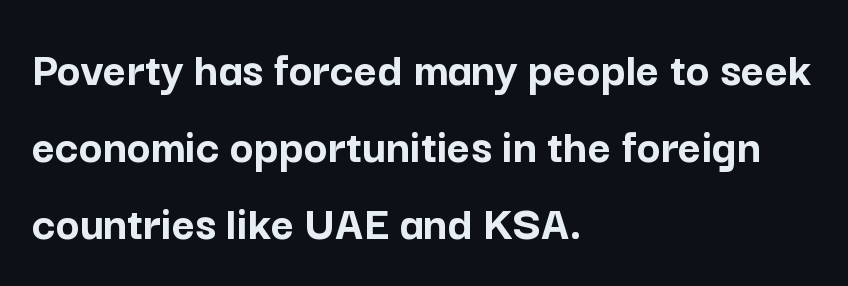
{"serif": "no", "italic": "no", "bold": "yes", "weight": "semibold", "width": "normal", "stroke_contrast": "low", "x_height": "medium", "monospaced": "no", "underline": "no", "align": "left", "line_spacing": "normal", "line_spacing_ratio": 1.54, "letter_spacing": "normal", "letter_spacing_em": 0.0, "glyph_px": 50}
